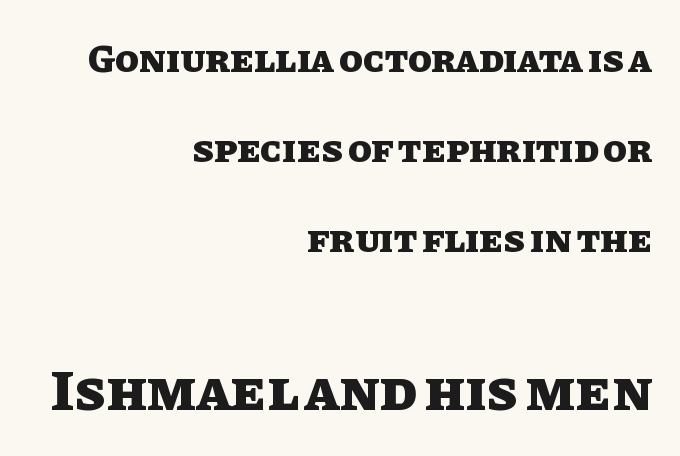
Q: Is the text bold? A: Yes.
Q: Is the text italic (slanted)? A: No, it is upright.
Q: Is the text underlined? A: No.
Q: How is the paragraph aligned? A: Right-aligned.
Q: Is the spacing between letters normal or unusually wide? A: Normal.
Q: Is the spacing between lines tight, normal or loose? A: Loose.
Q: Which block of text is set in a larger size, the first (top) or the second (bottom)? A: The second (bottom) one.
Q: Width (condensed, normal, or wide)? A: Normal.
Q: Stroke contrast? A: Low.
Q: x-height? A: Large.
Q: Monospaced? A: No.
